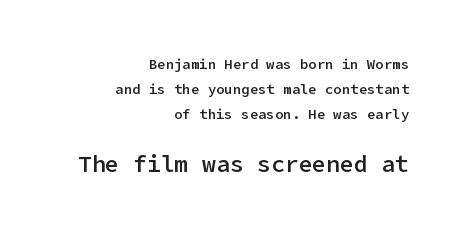
The image shows 23 px text type, upright; set right-aligned, line spacing 1.79x, normal letter spacing, not underlined; the second (bottom) block is 1.64x larger.
